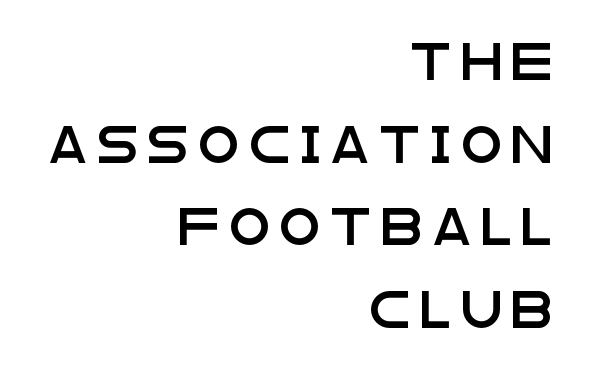
{"serif": "no", "italic": "no", "width": "wide", "stroke_contrast": "low", "x_height": "large", "monospaced": "no", "underline": "no", "align": "right", "line_spacing": "loose", "line_spacing_ratio": 2.23, "letter_spacing": "wide", "letter_spacing_em": 0.27, "glyph_px": 37}
